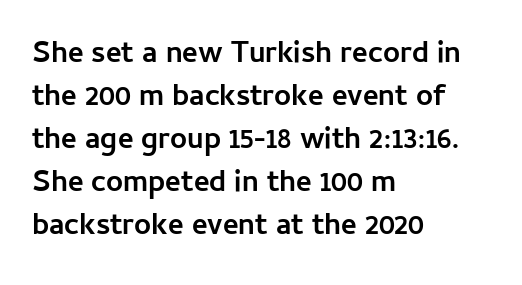
Q: Is the text bold? A: Yes.
Q: Is the text italic (slanted)? A: No, it is upright.
Q: Is the typeface a serif or a sans-serif typeface? A: Sans-serif.
Q: Is the text underlined? A: No.
Q: How is the paragraph aligned? A: Left-aligned.
Q: Is the spacing between letters normal or unusually wide? A: Normal.
Q: Is the spacing between lines tight, normal or loose? A: Normal.
Q: Width (condensed, normal, or wide)? A: Normal.
Q: Stroke contrast? A: Low.
Q: x-height? A: Medium.
Q: Monospaced? A: No.
